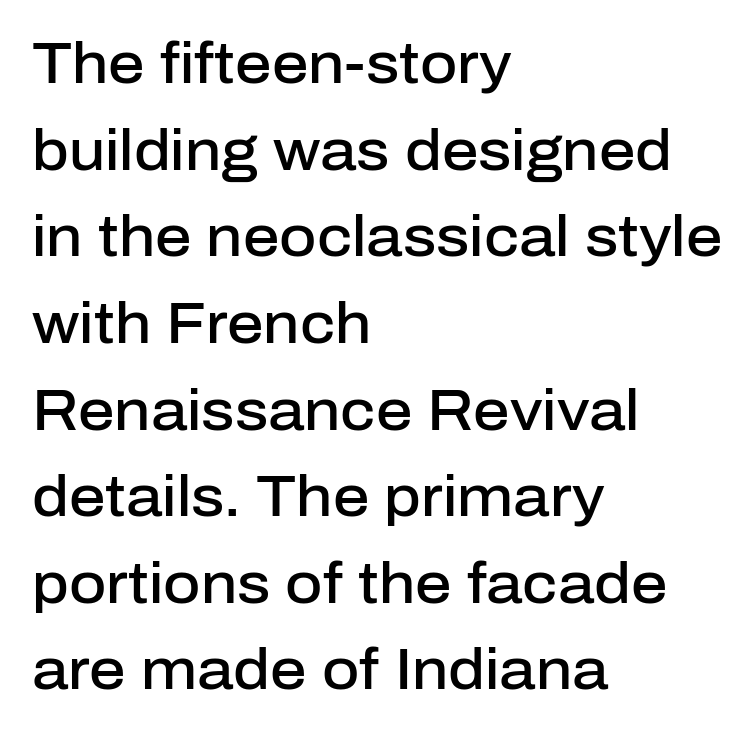
Q: Is the text bold? A: Semi-bold.
Q: Is the text italic (slanted)? A: No, it is upright.
Q: Is the typeface a serif or a sans-serif typeface? A: Sans-serif.
Q: Is the text underlined? A: No.
Q: How is the paragraph aligned? A: Left-aligned.
Q: Is the spacing between letters normal or unusually wide? A: Normal.
Q: Is the spacing between lines tight, normal or loose? A: Normal.
Q: Width (condensed, normal, or wide)? A: Normal.
Q: Stroke contrast? A: Low.
Q: x-height? A: Medium.
Q: Monospaced? A: No.
